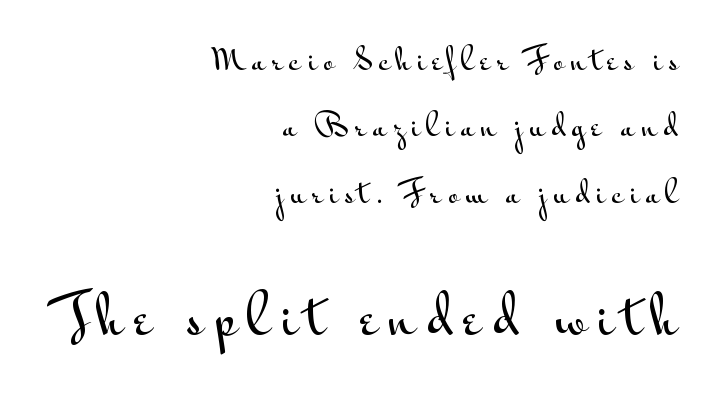
The lines are quadded right. Glance below the letters and you will spot only blank space. This sample trades compactness for vertical openness between lines. The rendering uses natural spacing where letterforms have individual widths.
